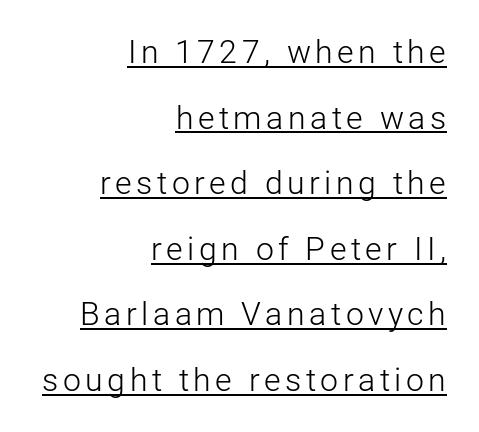
The image shows 32 px light sans-serif type, upright; set right-aligned, loose line spacing (2.05x), underlined; low stroke contrast and a medium x-height.
